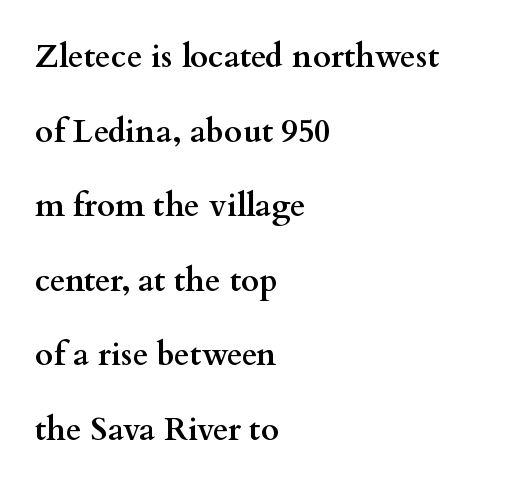
{"serif": "yes", "italic": "no", "bold": "yes", "weight": "semibold", "width": "wide", "stroke_contrast": "medium", "x_height": "small", "monospaced": "no", "underline": "no", "align": "left", "line_spacing": "loose", "line_spacing_ratio": 2.33, "letter_spacing": "normal", "letter_spacing_em": 0.0, "glyph_px": 32}
